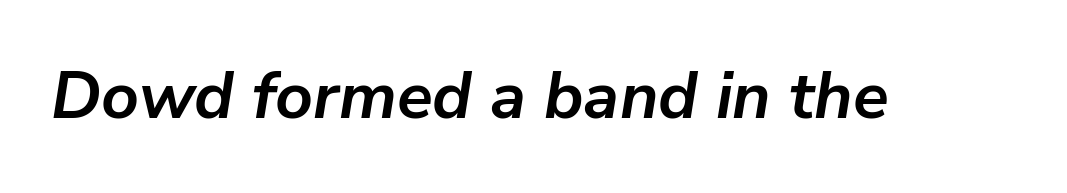
{"italic": "yes", "lean": "right", "slant_degrees": 9, "bold": "yes", "weight": "semibold", "width": "normal", "stroke_contrast": "low", "x_height": "medium", "monospaced": "no", "underline": "no", "letter_spacing": "normal", "letter_spacing_em": 0.0, "glyph_px": 66}
